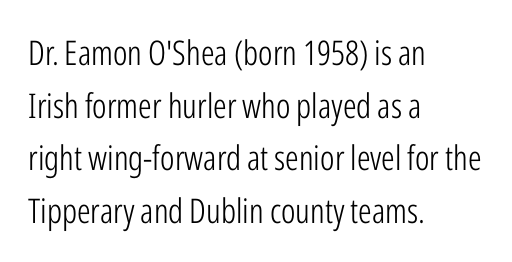
The passage shown has conventional tracking throughout. Each line starts at the same left margin while the right side varies. The font sits on the lighter half of the weight spectrum, regular included. Serifs: no, the terminals of the letterforms are clean. Vertical spacing — default.
